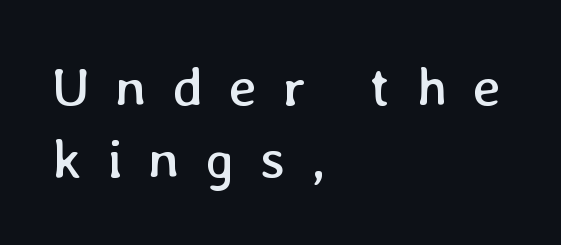
{"italic": "no", "bold": "no", "weight": "regular", "width": "normal", "stroke_contrast": "low", "x_height": "medium", "monospaced": "no", "underline": "no", "align": "left", "line_spacing": "normal", "line_spacing_ratio": 1.29, "letter_spacing": "wide", "letter_spacing_em": 0.45, "glyph_px": 56}
